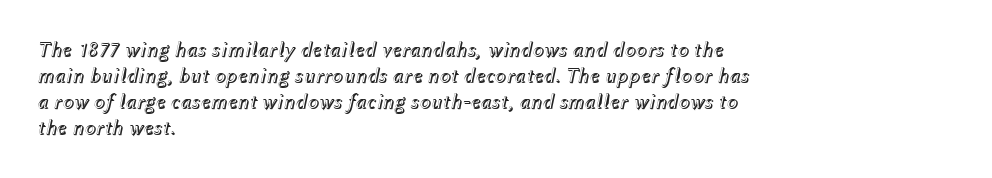
Anything drawn beneath the words? Only blank space. Caption: multi-line text, flush left, ragged right. Italic: yes, the glyphs are oblique. The rendering keeps characters at their native spacing.
